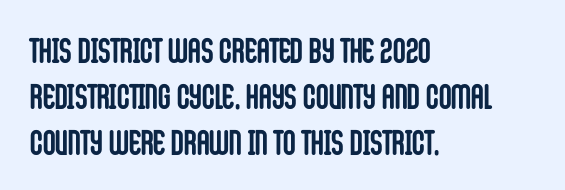
{"serif": "no", "italic": "no", "bold": "yes", "weight": "semibold", "width": "condensed", "stroke_contrast": "low", "x_height": "large", "monospaced": "no", "underline": "no", "align": "left", "line_spacing": "normal", "line_spacing_ratio": 1.31, "letter_spacing": "normal", "letter_spacing_em": 0.0, "glyph_px": 35}
